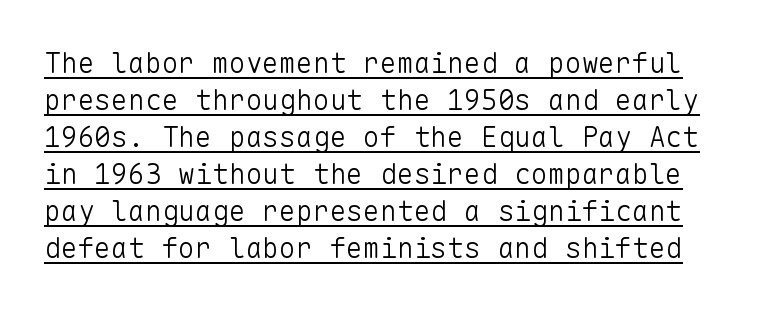
The image shows 28 px light sans-serif type, upright, monospaced; set normal line spacing (1.32x), normal letter spacing, underlined; low stroke contrast and a medium x-height.
